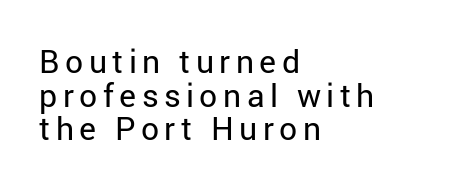
{"serif": "no", "italic": "no", "bold": "no", "weight": "regular", "width": "normal", "stroke_contrast": "low", "x_height": "medium", "monospaced": "no", "underline": "no", "align": "left", "line_spacing": "tight", "line_spacing_ratio": 1.05, "glyph_px": 32}
